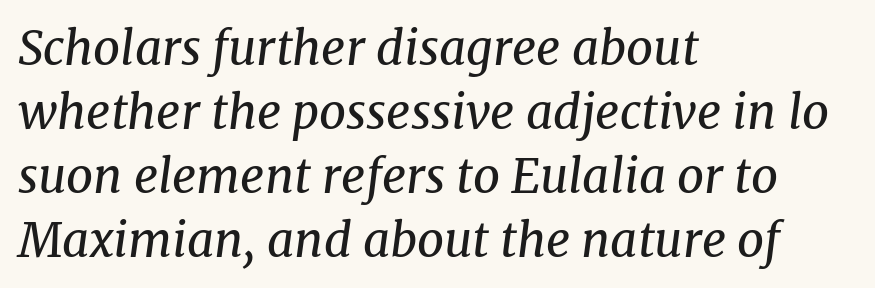
The image shows 47 px regular-weight serif type, italic (leaning right); set left-aligned, normal line spacing (1.36x), normal letter spacing, not underlined; medium stroke contrast and a medium x-height.
